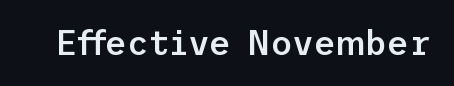
Every stem runs plumb, perpendicular to the baseline. This rendering features lettering with no underline. Font category for this specimen: sans-serif. The rendering keeps characters at their native spacing.
